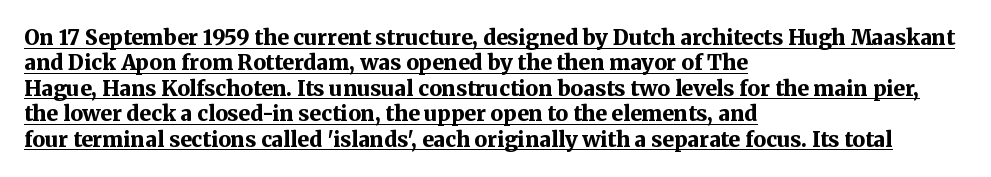
Strokes here are thick enough to call this a true bold. Underlined type. All the whitespace from short lines collects on the right. The passage shown has conventional tracking throughout. Upright lettering throughout.
